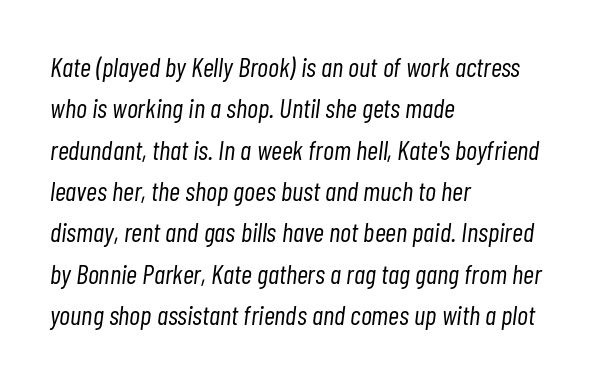
The image shows 27 px text type, italic (leaning right); set left-aligned, normal line spacing (1.53x), normal letter spacing, not underlined.
